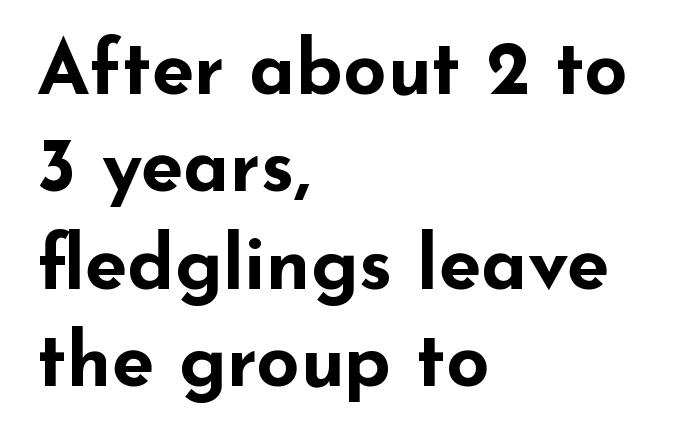
The image shows 76 px bold, wide sans-serif type, upright; set left-aligned, normal line spacing (1.28x), normal letter spacing, not underlined; low stroke contrast and a small x-height.
